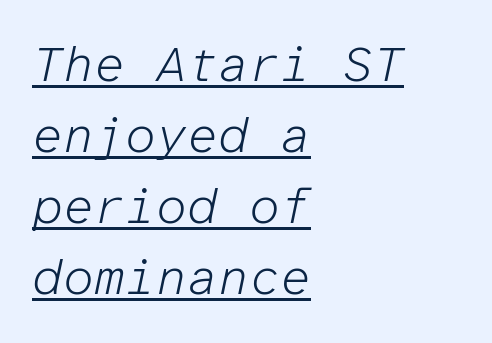
{"italic": "yes", "lean": "right", "slant_degrees": 12, "bold": "no", "weight": "light", "width": "normal", "stroke_contrast": "low", "x_height": "medium", "monospaced": "yes", "underline": "yes", "align": "left", "line_spacing": "normal", "line_spacing_ratio": 1.45, "letter_spacing": "normal", "letter_spacing_em": 0.0, "glyph_px": 49}
